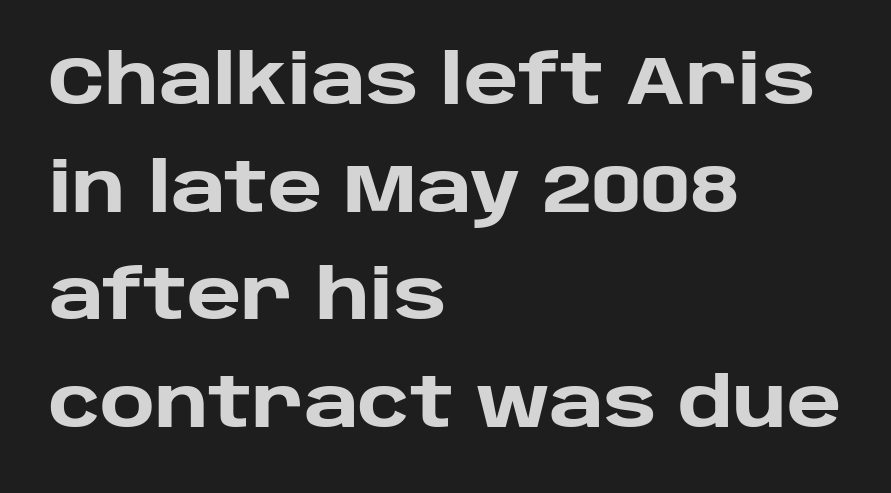
Line starts are locked; line ends wander. Between one letter and the next there's only the usual sliver of space. The letters carry no serifs — their stems end cleanly without finishing strokes. Anything drawn beneath the words? Only blank space. Rendered with straight, roman letterforms.
